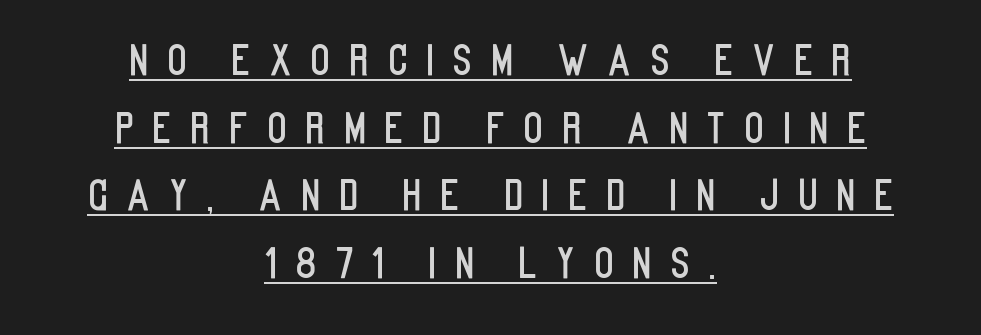
{"serif": "no", "italic": "no", "width": "condensed", "stroke_contrast": "low", "x_height": "large", "monospaced": "no", "underline": "yes", "align": "center", "line_spacing": "normal", "line_spacing_ratio": 1.65, "letter_spacing": "wide", "letter_spacing_em": 0.45, "glyph_px": 41}
